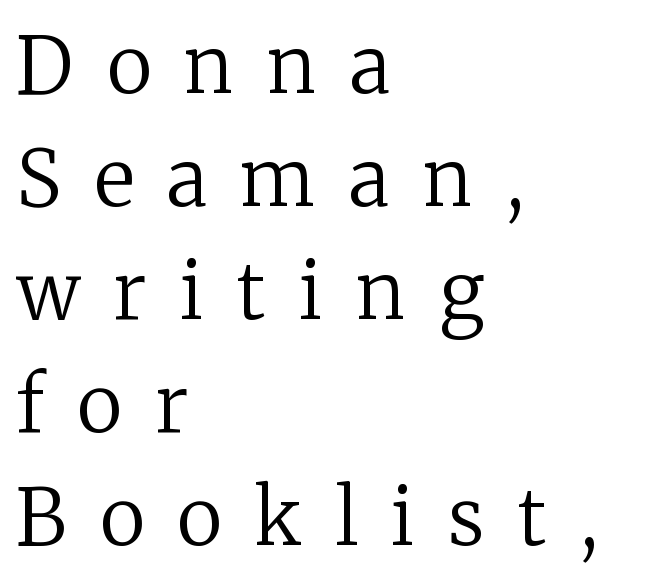
Q: Is the text bold? A: No.
Q: Is the text italic (slanted)? A: No, it is upright.
Q: Is the typeface a serif or a sans-serif typeface? A: Serif.
Q: Is the text underlined? A: No.
Q: How is the paragraph aligned? A: Left-aligned.
Q: Is the spacing between letters normal or unusually wide? A: Unusually wide.
Q: Is the spacing between lines tight, normal or loose? A: Normal.
Q: Width (condensed, normal, or wide)? A: Normal.
Q: Stroke contrast? A: Low.
Q: x-height? A: Medium.
Q: Monospaced? A: No.
